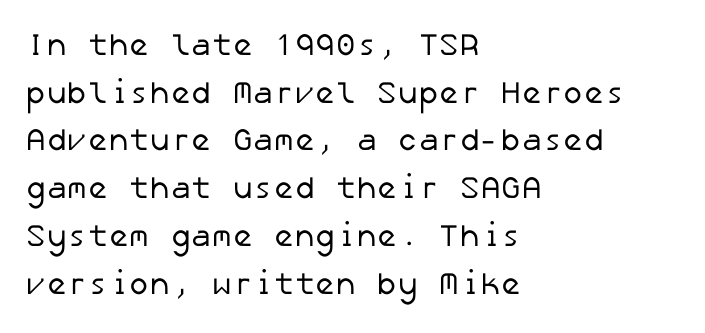
The image shows 31 px regular-weight sans-serif type; set left-aligned, normal line spacing (1.54x), normal letter spacing, not underlined; low stroke contrast and a medium x-height.
